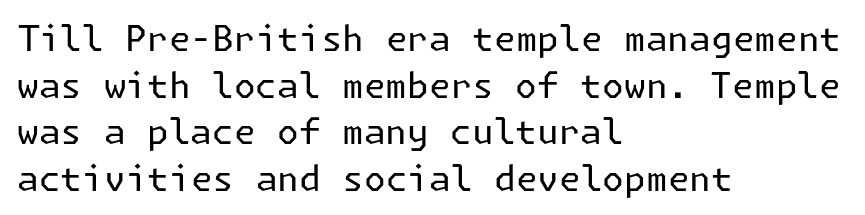
Q: Is the text bold? A: No.
Q: Is the text italic (slanted)? A: No, it is upright.
Q: Is the typeface a serif or a sans-serif typeface? A: Sans-serif.
Q: Is the text underlined? A: No.
Q: How is the paragraph aligned? A: Left-aligned.
Q: Is the spacing between letters normal or unusually wide? A: Normal.
Q: Is the spacing between lines tight, normal or loose? A: Normal.
Q: Width (condensed, normal, or wide)? A: Normal.
Q: Stroke contrast? A: Low.
Q: x-height? A: Medium.
